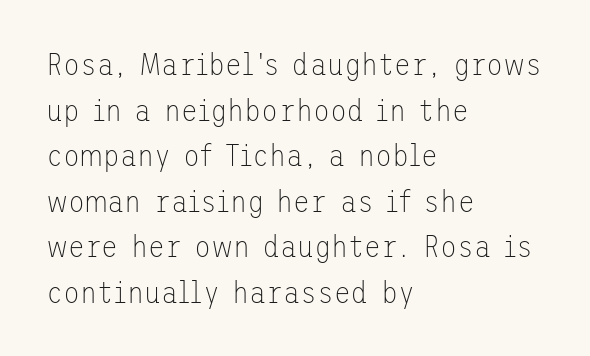
{"serif": "no", "italic": "no", "bold": "no", "weight": "thin", "width": "normal", "stroke_contrast": "low", "x_height": "medium", "underline": "no", "align": "left", "line_spacing": "normal", "line_spacing_ratio": 1.47, "letter_spacing": "normal", "letter_spacing_em": 0.0, "glyph_px": 31}
